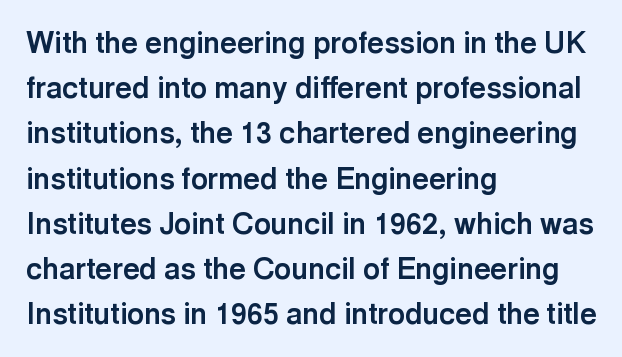
Alignment: flush left. Has an underline been added? It has not. A typesetter would call this leading conventional body-copy spacing. The face used here is a sans, in the tradition of grotesques and geometrics. Look at the stroke-to-counter ratio: heavy, a bold. This sample uses plain, unmodified letter spacing.
